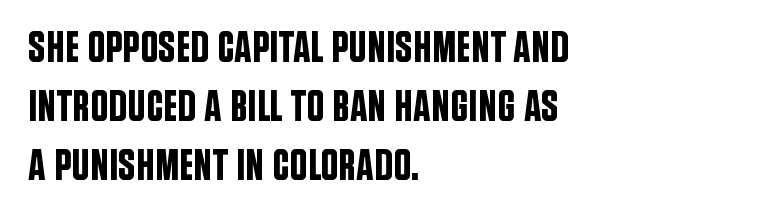
Q: Is the text italic (slanted)? A: No, it is upright.
Q: Is the typeface a serif or a sans-serif typeface? A: Sans-serif.
Q: Is the text underlined? A: No.
Q: How is the paragraph aligned? A: Left-aligned.
Q: Is the spacing between letters normal or unusually wide? A: Normal.
Q: Is the spacing between lines tight, normal or loose? A: Normal.
Q: Width (condensed, normal, or wide)? A: Condensed.
Q: Stroke contrast? A: Low.
Q: x-height? A: Large.
Q: Monospaced? A: No.
